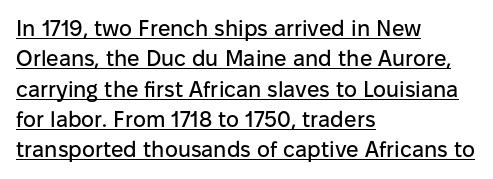
The image shows 22 px text type, upright; set left-aligned, normal line spacing (1.38x), normal letter spacing, underlined.
